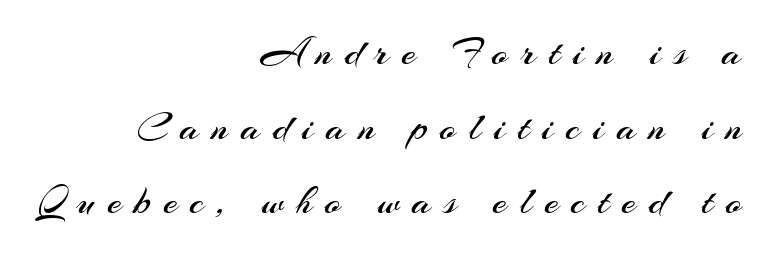
{"serif": "no", "bold": "no", "weight": "regular", "width": "normal", "stroke_contrast": "medium", "x_height": "small", "monospaced": "no", "underline": "no", "align": "right", "line_spacing_ratio": 1.82, "letter_spacing": "wide", "letter_spacing_em": 0.31, "glyph_px": 41}
